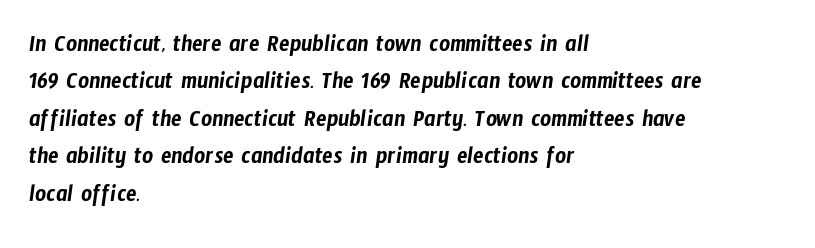
Has an underline been added? It has not. Vertical spacing — default. The lines are quadded left. No extra tracking has been applied to these lines.
